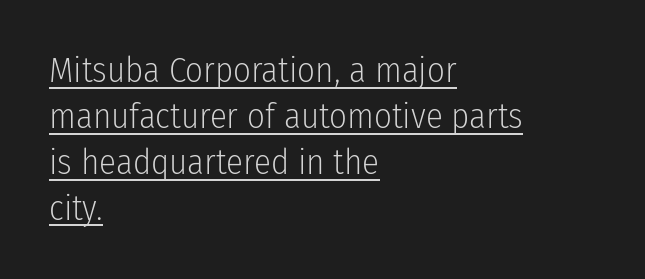
{"serif": "no", "italic": "no", "bold": "no", "weight": "light", "width": "condensed", "stroke_contrast": "low", "x_height": "medium", "monospaced": "no", "underline": "yes", "align": "left", "line_spacing": "normal", "line_spacing_ratio": 1.31, "letter_spacing": "normal", "letter_spacing_em": 0.0, "glyph_px": 35}
